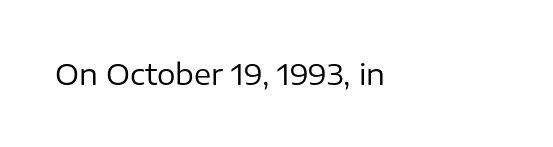
The image shows 29 px regular-weight sans-serif type, upright; set left-aligned, normal letter spacing, not underlined; low stroke contrast and a medium x-height.
